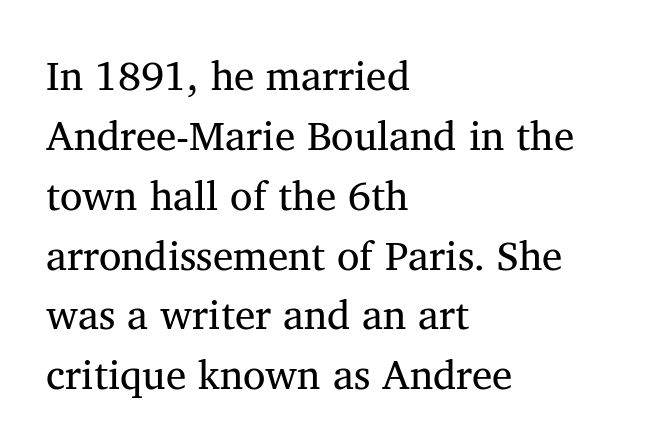
Q: Is the text bold? A: No.
Q: Is the typeface a serif or a sans-serif typeface? A: Serif.
Q: Is the text underlined? A: No.
Q: How is the paragraph aligned? A: Left-aligned.
Q: Is the spacing between letters normal or unusually wide? A: Normal.
Q: Is the spacing between lines tight, normal or loose? A: Normal.
Q: Width (condensed, normal, or wide)? A: Normal.
Q: Stroke contrast? A: Medium.
Q: x-height? A: Medium.
Q: Monospaced? A: No.
